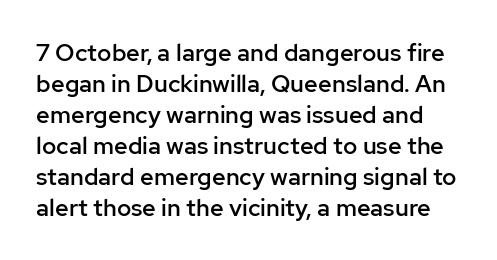
Ascenders rise straight up at ninety degrees. Line spacing here is normal. The passage shown is semibold, sitting just below true bold. Descenders hang freely into open space. The horizontal fit of the characters is conventional and even.
